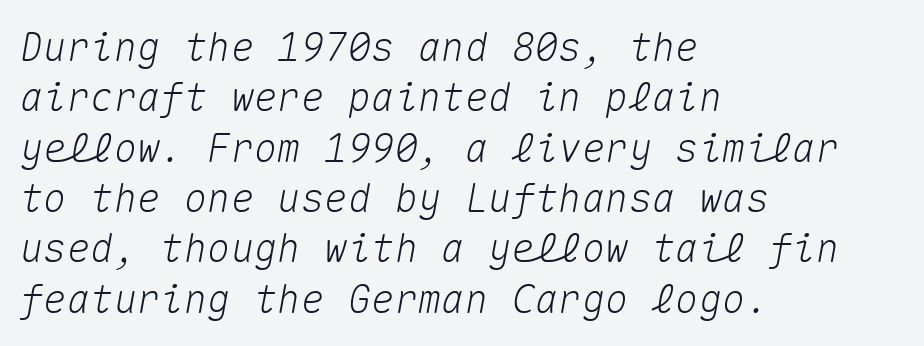
Q: Is the text italic (slanted)? A: Yes, it leans right by about 10 degrees.
Q: Is the text underlined? A: No.
Q: How is the paragraph aligned? A: Left-aligned.
Q: Is the spacing between letters normal or unusually wide? A: Normal.
Q: Is the spacing between lines tight, normal or loose? A: Normal.
Q: Width (condensed, normal, or wide)? A: Normal.
Q: Stroke contrast? A: Medium.
Q: x-height? A: Medium.
Q: Monospaced? A: Yes.
